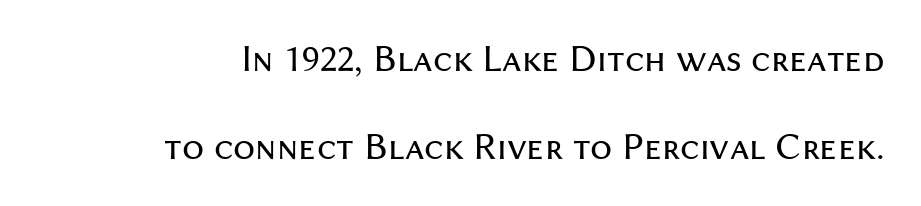
The image shows 39 px regular-weight sans-serif type, upright; set right-aligned, loose line spacing (2.26x), normal letter spacing, not underlined; medium stroke contrast and a medium x-height.
